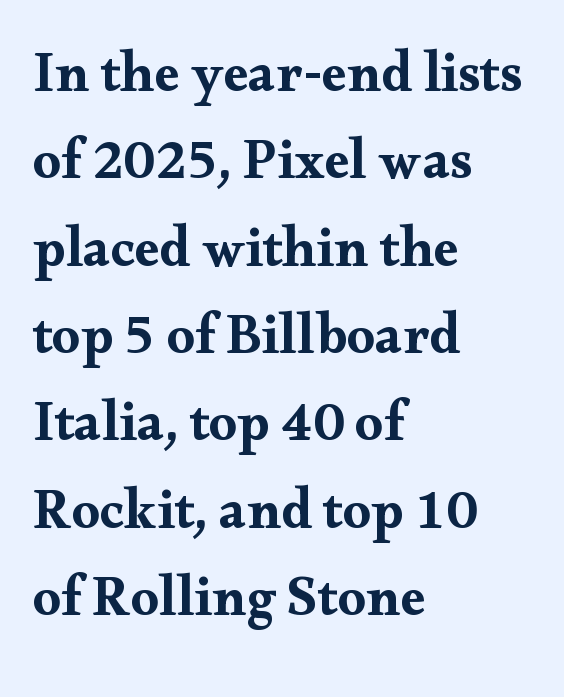
Q: Is the text italic (slanted)? A: No, it is upright.
Q: Is the typeface a serif or a sans-serif typeface? A: Serif.
Q: Is the text underlined? A: No.
Q: How is the paragraph aligned? A: Left-aligned.
Q: Is the spacing between letters normal or unusually wide? A: Normal.
Q: Is the spacing between lines tight, normal or loose? A: Normal.
Q: Width (condensed, normal, or wide)? A: Wide.
Q: Stroke contrast? A: Medium.
Q: x-height? A: Small.
Q: Monospaced? A: No.
